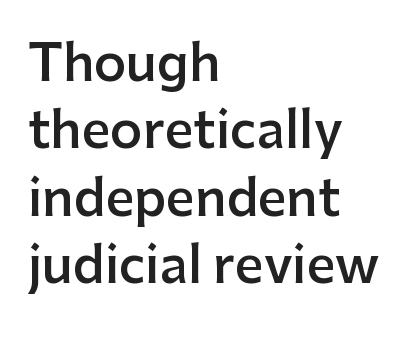
Looks like regular typesetting: each glyph gets only the width it needs. Teacher's note: observe the even left margin — that is flush-left alignment. Note: no serifs on the glyphs. Whoever set this chose a conventional vertical rhythm.
